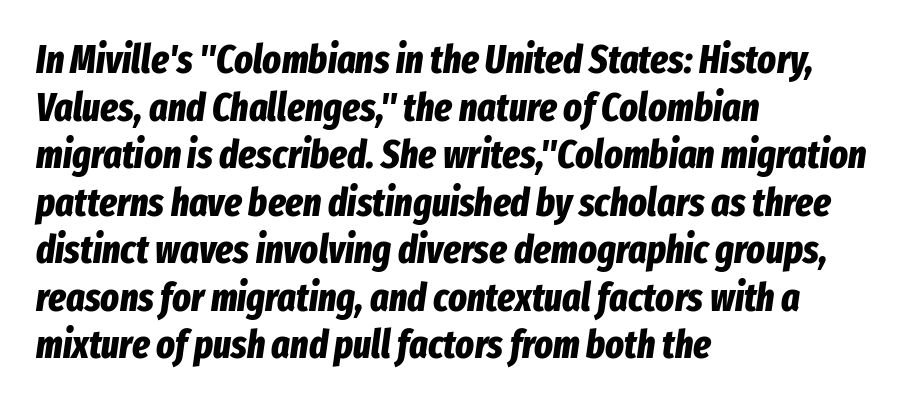
The face used here is proportionally spaced, like ordinary book or web type. These lines keep a tight, regular rhythm from letter to letter. This sample is left-justified, so line endings fall wherever the words run out. This sample uses an oblique cut, with every glyph tilted off the vertical. The foot of each line stays bare and open. The letters are bold, with thick, heavy strokes.
